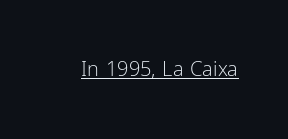
The image shows 20 px text type, upright; set normal letter spacing, underlined.
